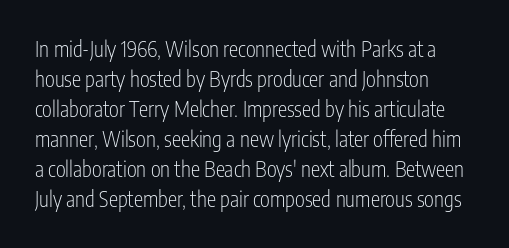
{"italic": "no", "bold": "no", "underline": "no", "align": "left", "line_spacing": "normal", "line_spacing_ratio": 1.43, "letter_spacing": "normal", "letter_spacing_em": 0.0, "glyph_px": 21}
